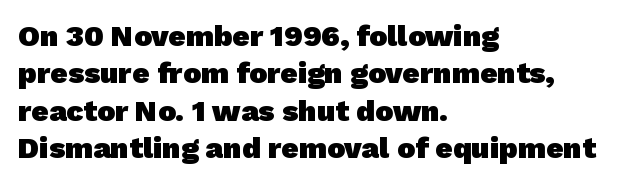
The image shows 30 px heavy sans-serif type; set left-aligned, normal line spacing (1.25x), normal letter spacing, not underlined; low stroke contrast and a medium x-height.
